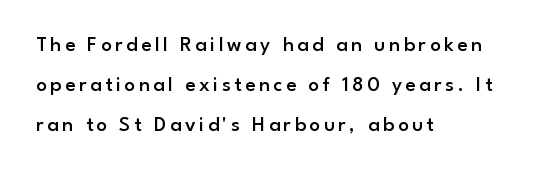
{"italic": "no", "bold": "semi", "underline": "no", "align": "left", "line_spacing": "loose", "line_spacing_ratio": 1.91, "glyph_px": 21}
